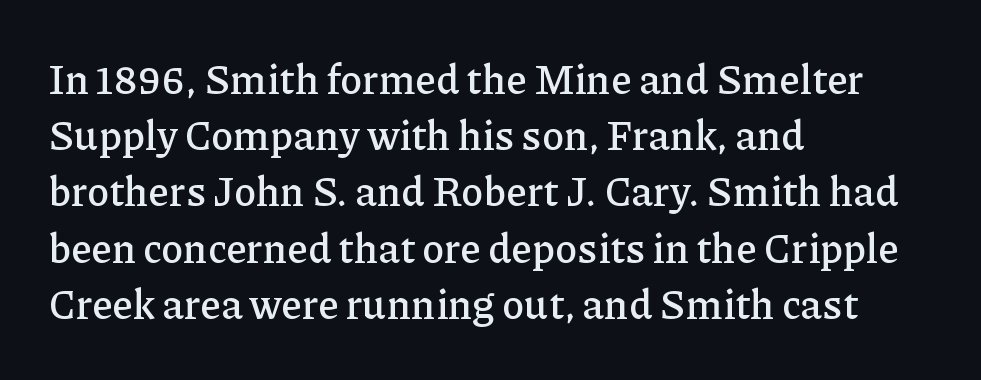
Descenders hang freely into open space. Little horizontal feet cap the strokes, marking this as serif type. Upright lettering throughout. Spacing verdict: proportional, widths tailored to each character.
